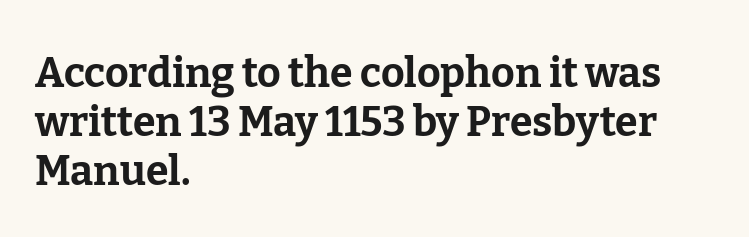
Q: Is the text bold? A: Yes.
Q: Is the text italic (slanted)? A: No, it is upright.
Q: Is the typeface a serif or a sans-serif typeface? A: Serif.
Q: Is the text underlined? A: No.
Q: How is the paragraph aligned? A: Left-aligned.
Q: Is the spacing between letters normal or unusually wide? A: Normal.
Q: Width (condensed, normal, or wide)? A: Normal.
Q: Stroke contrast? A: Low.
Q: x-height? A: Medium.
Q: Monospaced? A: No.
